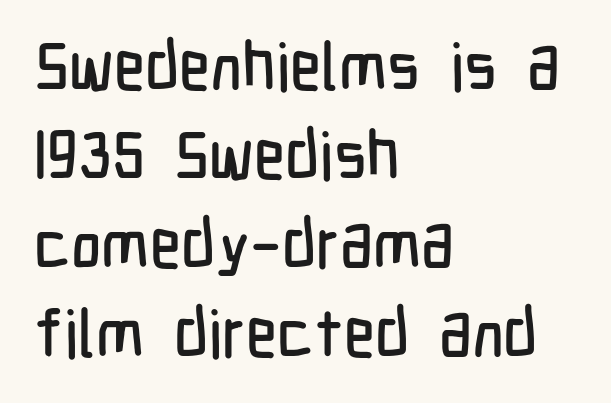
{"serif": "no", "italic": "no", "width": "condensed", "stroke_contrast": "low", "x_height": "medium", "monospaced": "no", "underline": "no", "align": "left", "line_spacing": "normal", "line_spacing_ratio": 1.35, "letter_spacing": "normal", "letter_spacing_em": 0.0, "glyph_px": 66}
